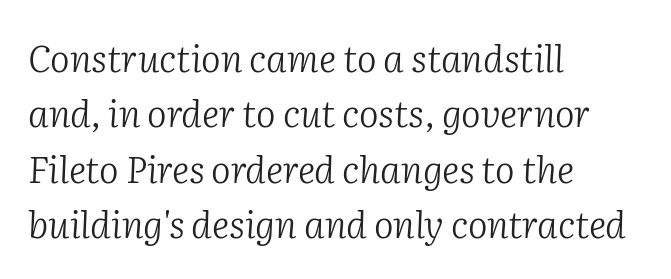
The letters advance in unequal steps, a hallmark of proportional type. Designer's note — italics engaged. Serifs: yes, visible at the terminals of the letterforms. Caption: face not bold, strokes unweighted. Reading down the column, the eye jumps a familiar distance to each next line. Alignment: flush left.
